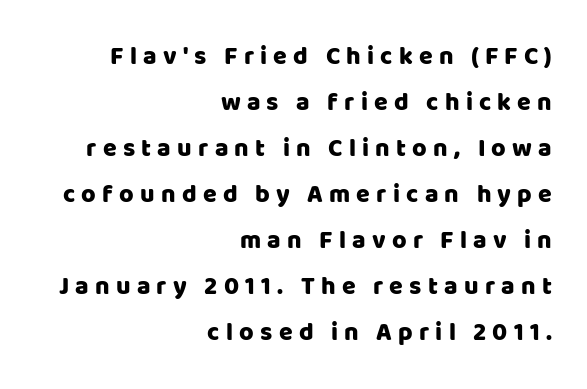
{"italic": "no", "underline": "no", "align": "right", "line_spacing_ratio": 1.84, "letter_spacing": "wide", "letter_spacing_em": 0.25, "glyph_px": 25}
